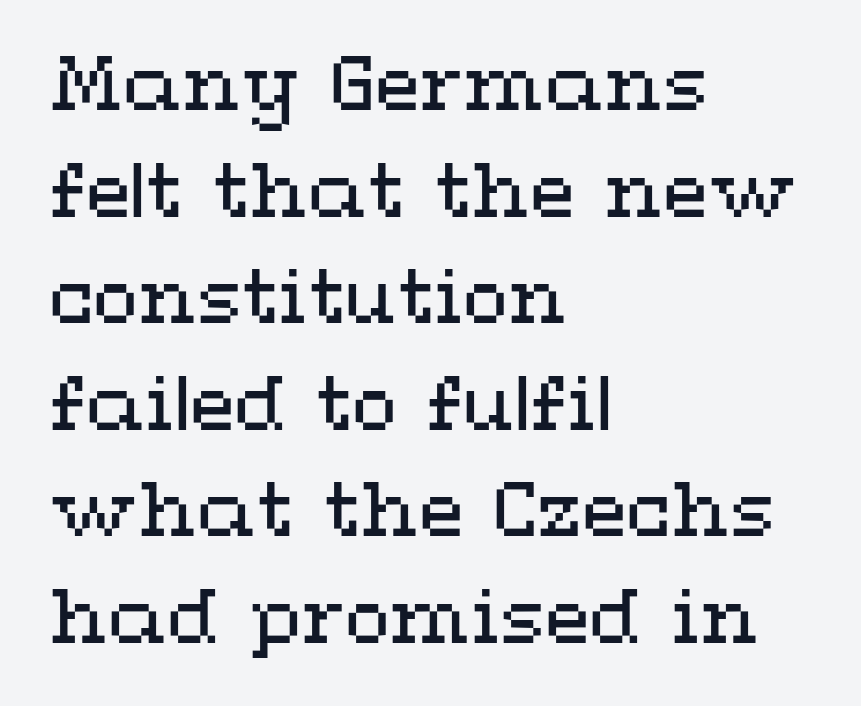
{"italic": "no", "bold": "no", "weight": "regular", "width": "wide", "stroke_contrast": "medium", "x_height": "medium", "monospaced": "no", "underline": "no", "align": "left", "line_spacing": "normal", "line_spacing_ratio": 1.44, "letter_spacing": "normal", "letter_spacing_em": 0.0, "glyph_px": 74}
